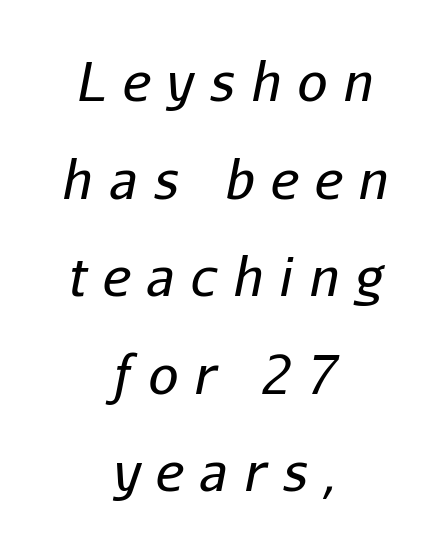
{"italic": "yes", "lean": "right", "slant_degrees": 11, "bold": "no", "weight": "regular", "width": "normal", "stroke_contrast": "low", "x_height": "medium", "monospaced": "no", "underline": "no", "align": "center", "line_spacing_ratio": 1.84, "letter_spacing": "wide", "letter_spacing_em": 0.31, "glyph_px": 53}
